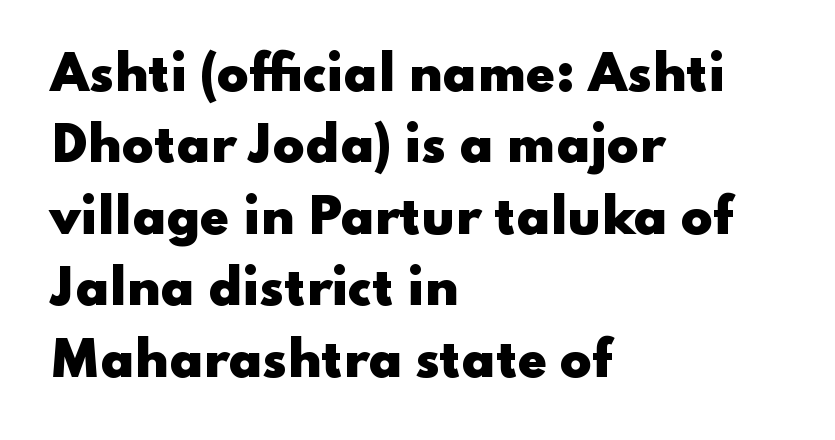
The image shows 47 px heavy, wide sans-serif type, upright; set left-aligned, normal line spacing (1.52x), normal letter spacing, not underlined; low stroke contrast and a small x-height.
